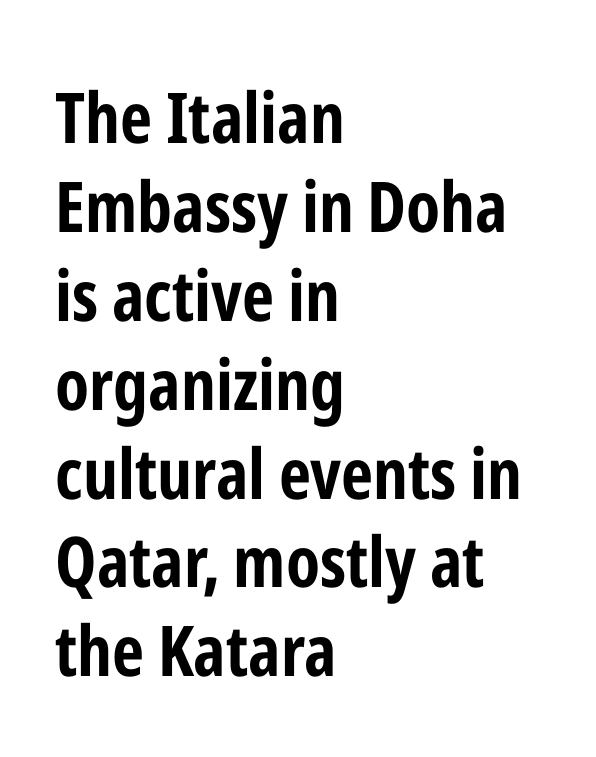
The image shows 70 px bold, condensed sans-serif type, upright; set left-aligned, normal line spacing (1.27x), normal letter spacing, not underlined; low stroke contrast and a medium x-height.
